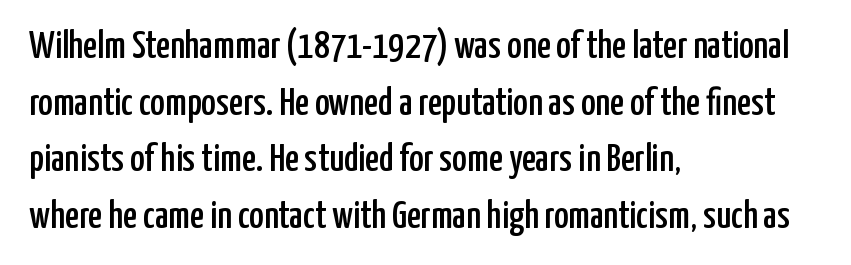
{"serif": "no", "italic": "no", "width": "condensed", "stroke_contrast": "low", "x_height": "medium", "monospaced": "no", "underline": "no", "align": "left", "line_spacing": "normal", "line_spacing_ratio": 1.45, "letter_spacing": "normal", "letter_spacing_em": 0.0, "glyph_px": 39}
